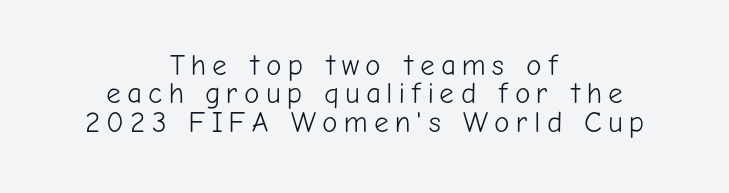
{"serif": "no", "italic": "no", "bold": "no", "weight": "light", "width": "normal", "stroke_contrast": "low", "x_height": "medium", "monospaced": "no", "underline": "no", "align": "center", "line_spacing": "tight", "line_spacing_ratio": 0.98, "letter_spacing": "wide", "letter_spacing_em": 0.21, "glyph_px": 29}
